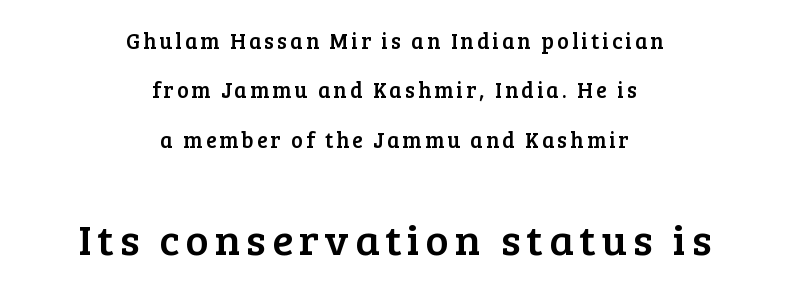
{"serif": "yes", "italic": "no", "width": "normal", "stroke_contrast": "low", "x_height": "medium", "monospaced": "no", "underline": "no", "align": "center", "line_spacing": "loose", "line_spacing_ratio": 2.25, "larger_block": "second", "size_ratio": 1.95, "glyph_px": 43}
